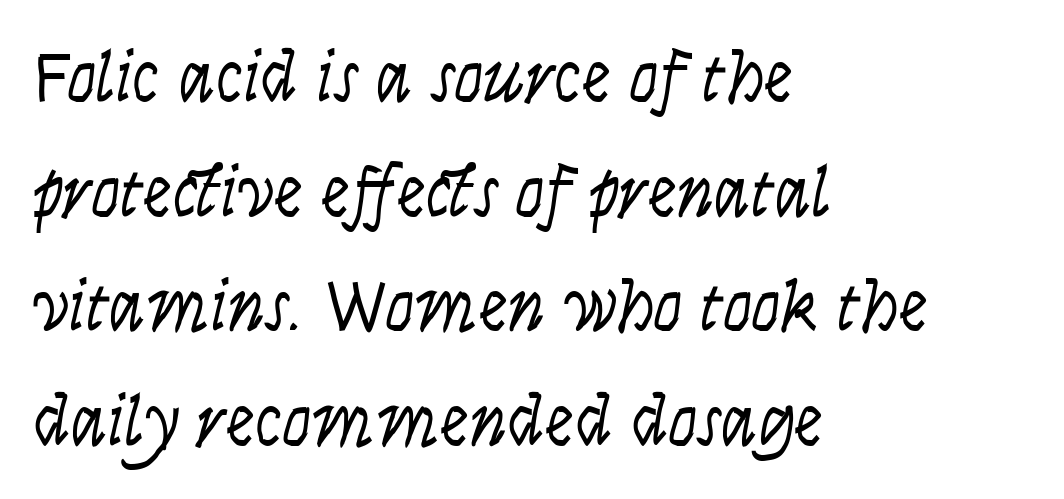
{"serif": "no", "bold": "no", "weight": "light", "width": "condensed", "stroke_contrast": "low", "x_height": "large", "monospaced": "no", "underline": "no", "align": "left", "line_spacing": "normal", "line_spacing_ratio": 1.57, "letter_spacing": "normal", "letter_spacing_em": 0.0, "glyph_px": 73}
